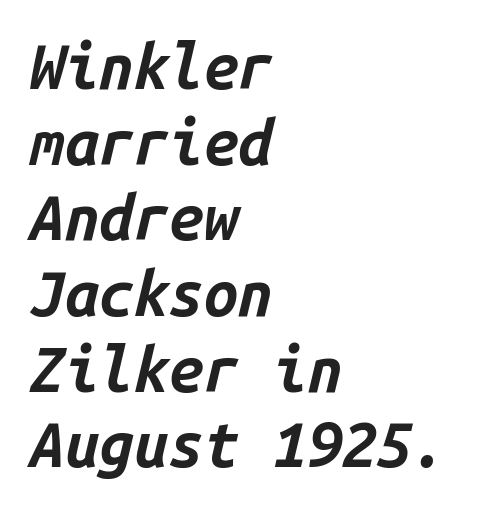
Strokes here are thick enough to call this a true bold. Descender tails drop into unmarked territory. You could count columns in this text — the font is strictly monospaced. What stands out about the letter spacing? Nothing — it is the standard amount. Looking at the ascenders, they clearly lean. Alignment: flush left.
